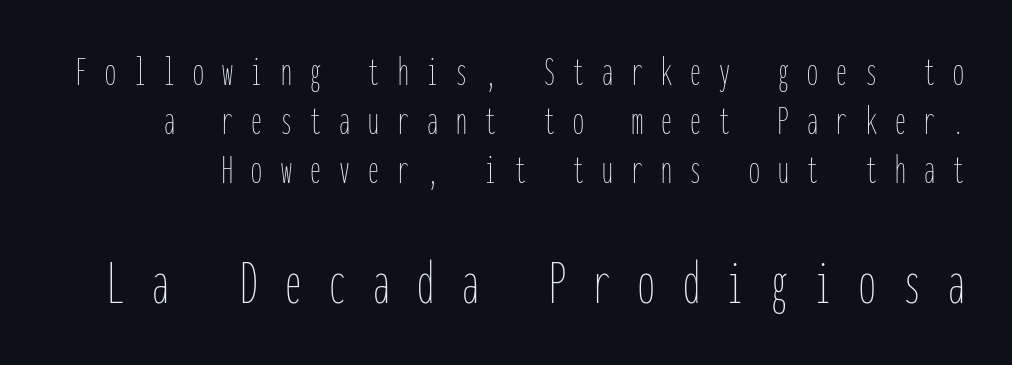
The image shows 65 px thin, condensed type, upright, monospaced; set tight line spacing (1.14x), unusually wide letter spacing (+0.43 em), not underlined; the second (bottom) block is 1.51x larger; low stroke contrast and a medium x-height.
